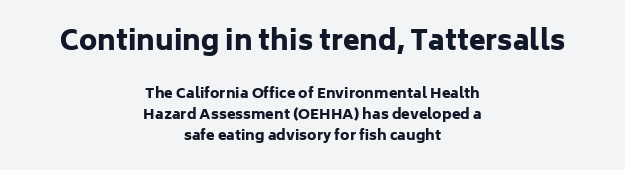
Q: Is the text bold? A: Yes.
Q: Is the text italic (slanted)? A: No, it is upright.
Q: Is the text underlined? A: No.
Q: How is the paragraph aligned? A: Centered.
Q: Is the spacing between letters normal or unusually wide? A: Normal.
Q: Is the spacing between lines tight, normal or loose? A: Normal.
Q: Which block of text is set in a larger size, the first (top) or the second (bottom)? A: The first (top) one.
